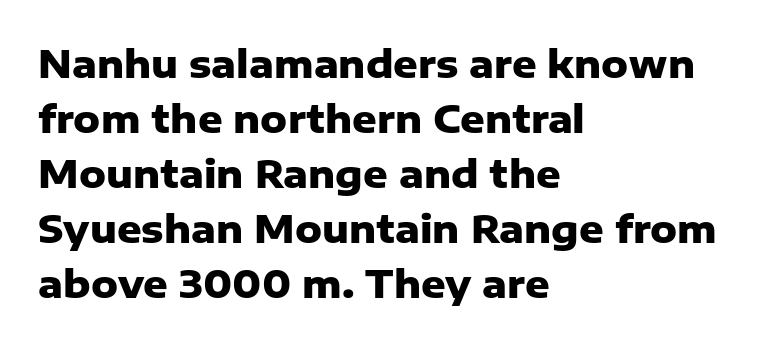
These lines were composed using upright roman letters. The rendering shows plain stroke endings on the letterforms — a sans-serif design. Vertically, the passage feels balanced, rows spaced as you'd expect. Underlining? Definitely not there. The sample has been set heavy, in full bold. Is this a fixed-width face? No — the glyphs have proportional, varying widths.
